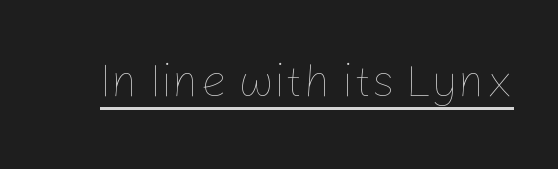
Varying glyph widths throughout — classic text-font behaviour. Is there an underline? Yes — a line sits under the letters. The typesetting does not lean heavy: it is not bold. This rendering leaves character spacing at its baseline value. This is the regular roman posture of the typeface.
